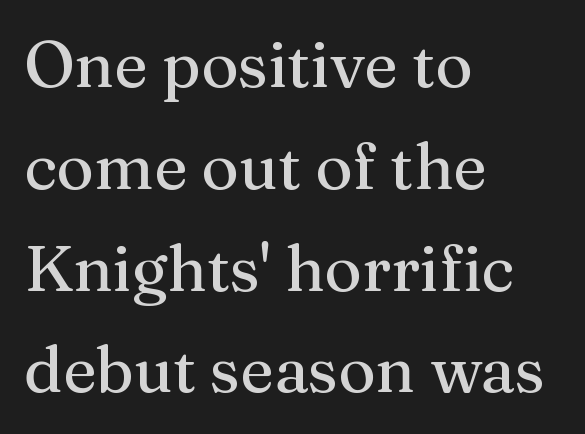
{"serif": "yes", "italic": "no", "width": "normal", "stroke_contrast": "medium", "x_height": "medium", "monospaced": "no", "underline": "no", "align": "left", "line_spacing": "normal", "line_spacing_ratio": 1.59, "letter_spacing": "normal", "letter_spacing_em": 0.0, "glyph_px": 64}
